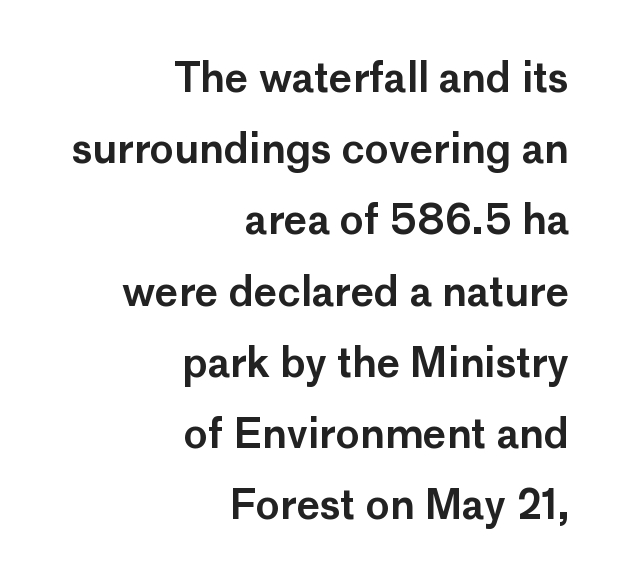
The image shows 40 px sans-serif type, upright; set right-aligned, line spacing 1.78x, normal letter spacing, not underlined; low stroke contrast and a medium x-height.
